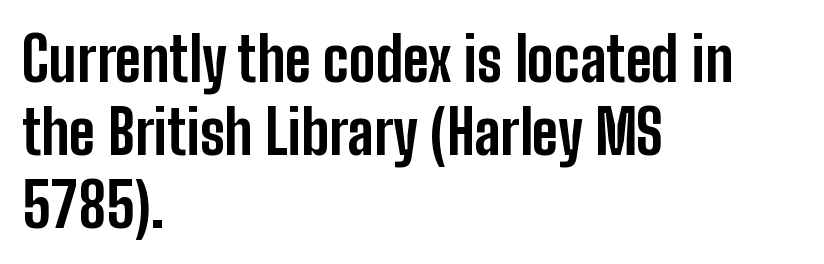
The image shows 60 px bold, condensed sans-serif type, upright; set left-aligned, line spacing 1.22x, normal letter spacing, not underlined; low stroke contrast and a medium x-height.
